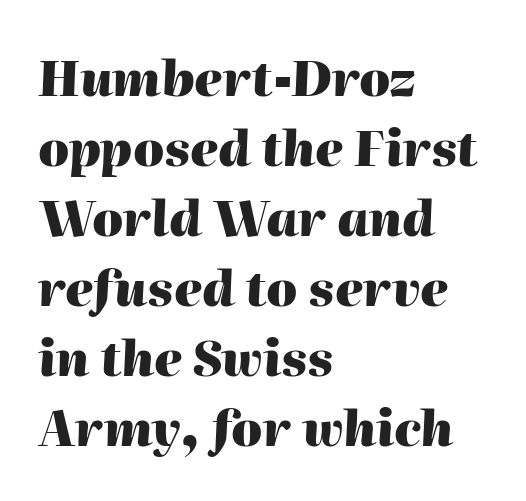
This sample keeps an unexceptional amount of space between lines. In terms of weight, the rendering is a true, heavy bold. Tracking value appears to be zero — textbook default spacing. The zone under the glyphs is completely vacant. Style check: oblique. Spacing verdict: proportional, widths tailored to each character.
